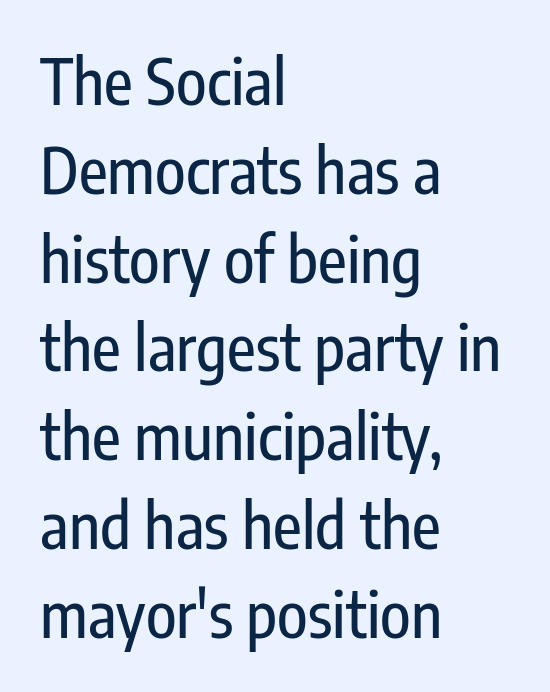
Q: Is the text italic (slanted)? A: No, it is upright.
Q: Is the typeface a serif or a sans-serif typeface? A: Sans-serif.
Q: Is the text underlined? A: No.
Q: How is the paragraph aligned? A: Left-aligned.
Q: Is the spacing between letters normal or unusually wide? A: Normal.
Q: Is the spacing between lines tight, normal or loose? A: Normal.
Q: Width (condensed, normal, or wide)? A: Condensed.
Q: Stroke contrast? A: Low.
Q: x-height? A: Medium.
Q: Monospaced? A: No.
